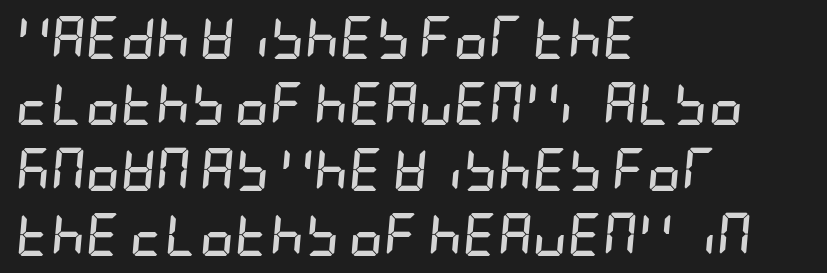
Q: Is the text bold? A: Yes.
Q: Is the text italic (slanted)? A: Yes, it leans right by about 5 degrees.
Q: Is the text underlined? A: No.
Q: How is the paragraph aligned? A: Left-aligned.
Q: Is the spacing between letters normal or unusually wide? A: Normal.
Q: Is the spacing between lines tight, normal or loose? A: Normal.
Q: Width (condensed, normal, or wide)? A: Condensed.
Q: Stroke contrast? A: Low.
Q: x-height? A: Large.
